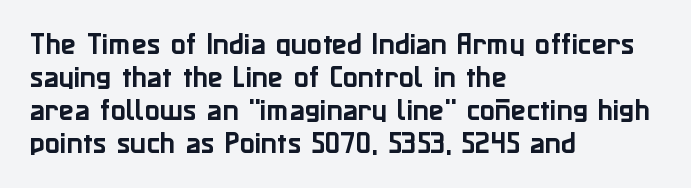
Q: Is the text italic (slanted)? A: No, it is upright.
Q: Is the text underlined? A: No.
Q: How is the paragraph aligned? A: Left-aligned.
Q: Is the spacing between letters normal or unusually wide? A: Normal.
Q: Is the spacing between lines tight, normal or loose? A: Normal.
